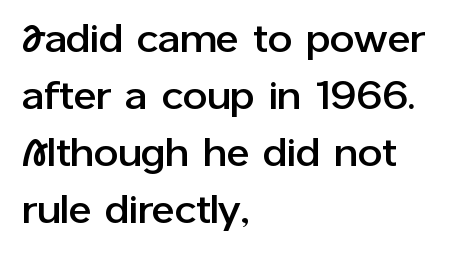
Q: Is the text italic (slanted)? A: No, it is upright.
Q: Is the typeface a serif or a sans-serif typeface? A: Sans-serif.
Q: Is the text underlined? A: No.
Q: How is the paragraph aligned? A: Left-aligned.
Q: Is the spacing between letters normal or unusually wide? A: Normal.
Q: Is the spacing between lines tight, normal or loose? A: Normal.
Q: Width (condensed, normal, or wide)? A: Normal.
Q: Stroke contrast? A: Low.
Q: x-height? A: Medium.
Q: Monospaced? A: No.
